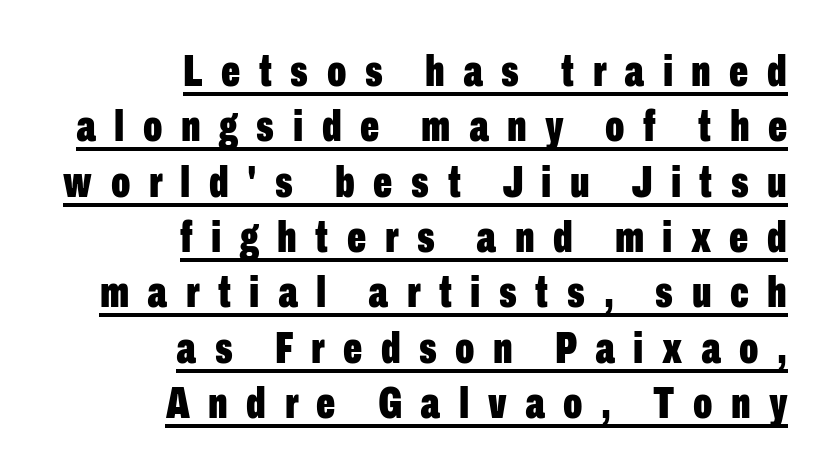
Q: Is the text bold? A: Yes.
Q: Is the text italic (slanted)? A: No, it is upright.
Q: Is the typeface a serif or a sans-serif typeface? A: Sans-serif.
Q: Is the text underlined? A: Yes.
Q: How is the paragraph aligned? A: Right-aligned.
Q: Is the spacing between letters normal or unusually wide? A: Unusually wide.
Q: Width (condensed, normal, or wide)? A: Condensed.
Q: Stroke contrast? A: Low.
Q: x-height? A: Medium.
Q: Monospaced? A: No.
